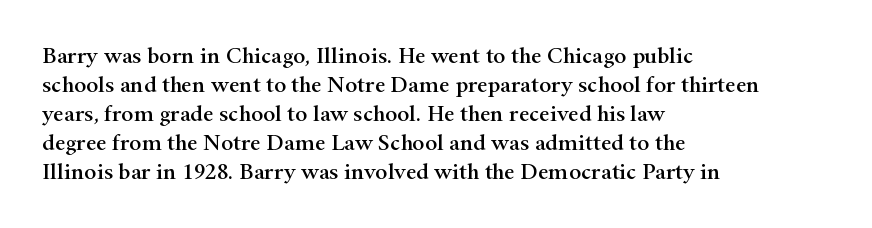
The image shows 23 px text type, upright; set left-aligned, normal line spacing (1.26x), normal letter spacing, not underlined.
